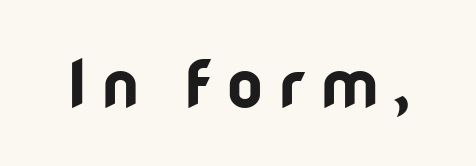
Q: Is the text bold? A: Yes.
Q: Is the text italic (slanted)? A: No, it is upright.
Q: Is the typeface a serif or a sans-serif typeface? A: Sans-serif.
Q: Is the text underlined? A: No.
Q: Is the spacing between letters normal or unusually wide? A: Unusually wide.
Q: Width (condensed, normal, or wide)? A: Normal.
Q: Stroke contrast? A: Low.
Q: x-height? A: Medium.
Q: Monospaced? A: No.
